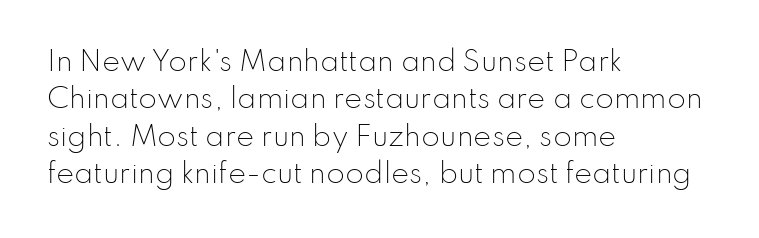
{"italic": "no", "bold": "no", "underline": "no", "align": "left", "line_spacing": "normal", "line_spacing_ratio": 1.38, "letter_spacing": "normal", "letter_spacing_em": 0.0, "glyph_px": 27}
